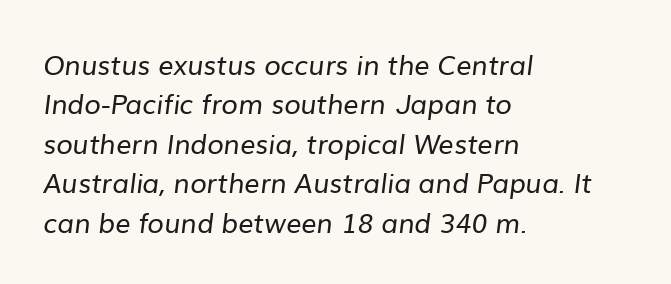
Q: Is the text bold? A: No.
Q: Is the text underlined? A: No.
Q: How is the paragraph aligned? A: Left-aligned.
Q: Is the spacing between letters normal or unusually wide? A: Normal.
Q: Is the spacing between lines tight, normal or loose? A: Normal.
